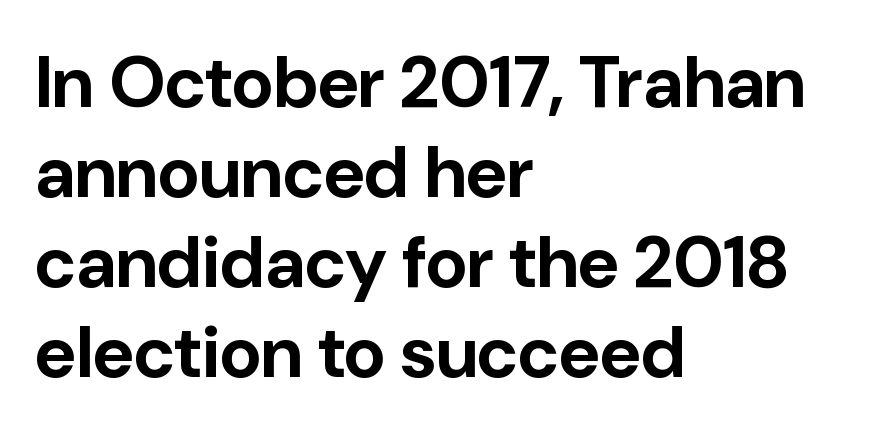
Q: Is the text bold? A: Yes.
Q: Is the text italic (slanted)? A: No, it is upright.
Q: Is the typeface a serif or a sans-serif typeface? A: Sans-serif.
Q: Is the text underlined? A: No.
Q: How is the paragraph aligned? A: Left-aligned.
Q: Is the spacing between letters normal or unusually wide? A: Normal.
Q: Is the spacing between lines tight, normal or loose? A: Normal.
Q: Width (condensed, normal, or wide)? A: Normal.
Q: Stroke contrast? A: Low.
Q: x-height? A: Medium.
Q: Monospaced? A: No.
